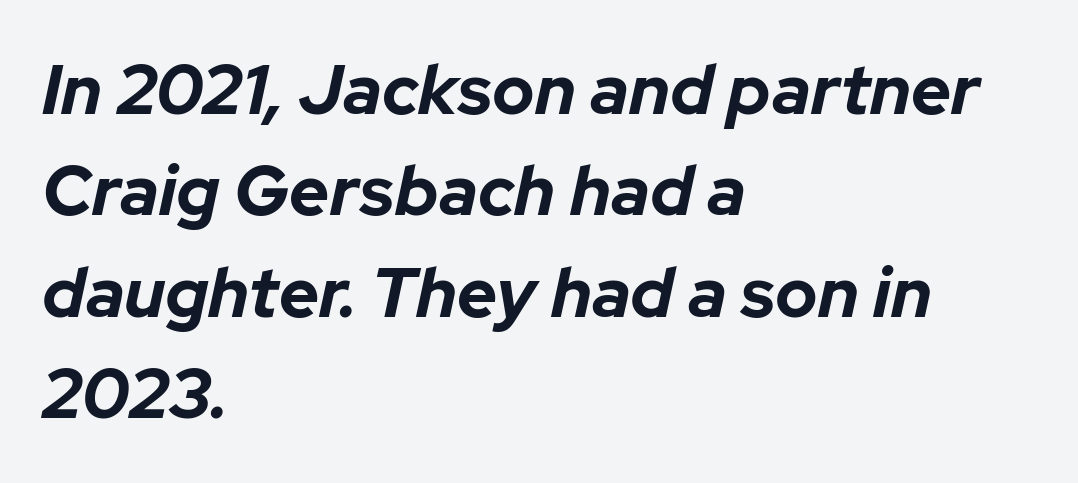
{"italic": "yes", "lean": "right", "slant_degrees": 12, "bold": "yes", "weight": "bold", "width": "normal", "stroke_contrast": "low", "x_height": "medium", "monospaced": "no", "underline": "no", "align": "left", "line_spacing": "normal", "line_spacing_ratio": 1.45, "letter_spacing": "normal", "letter_spacing_em": 0.0, "glyph_px": 70}
